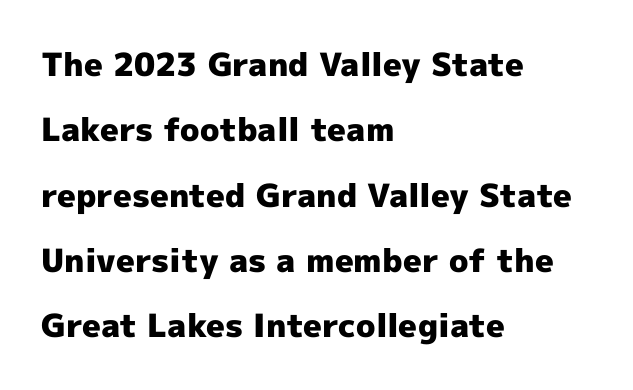
You'd pick this weight for a headline — it's a proper bold. A classic flush-left, rag-right setting is used for this passage. Has an underline been added? It has not. The space between consecutive lines is lavish. The type sits square on the baseline with zero lean.
